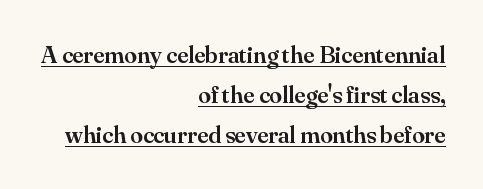
{"italic": "no", "bold": "semi", "underline": "yes", "align": "right", "line_spacing": "normal", "line_spacing_ratio": 1.61, "letter_spacing": "normal", "letter_spacing_em": 0.0, "glyph_px": 25}
